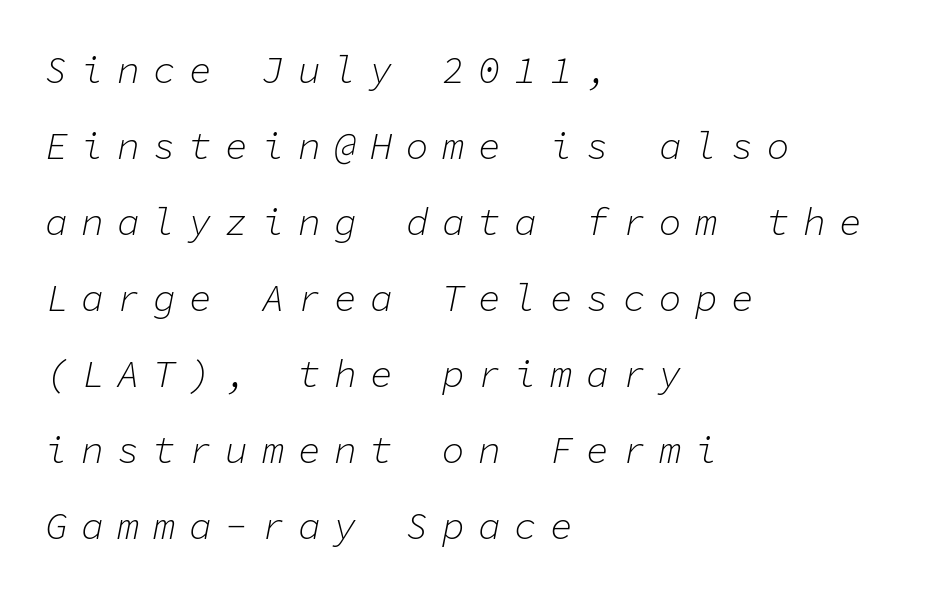
{"italic": "yes", "lean": "right", "slant_degrees": 11, "bold": "no", "weight": "light", "width": "normal", "stroke_contrast": "low", "x_height": "medium", "monospaced": "yes", "underline": "no", "align": "left", "line_spacing": "loose", "line_spacing_ratio": 2.0, "letter_spacing": "wide", "letter_spacing_em": 0.35, "glyph_px": 38}
